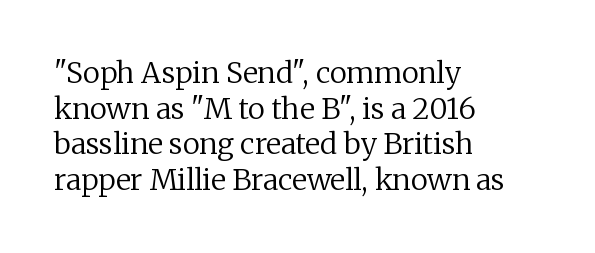
Q: Is the text bold? A: No.
Q: Is the text italic (slanted)? A: No, it is upright.
Q: Is the typeface a serif or a sans-serif typeface? A: Serif.
Q: Is the text underlined? A: No.
Q: How is the paragraph aligned? A: Left-aligned.
Q: Is the spacing between letters normal or unusually wide? A: Normal.
Q: Width (condensed, normal, or wide)? A: Normal.
Q: Stroke contrast? A: Low.
Q: x-height? A: Medium.
Q: Monospaced? A: No.
